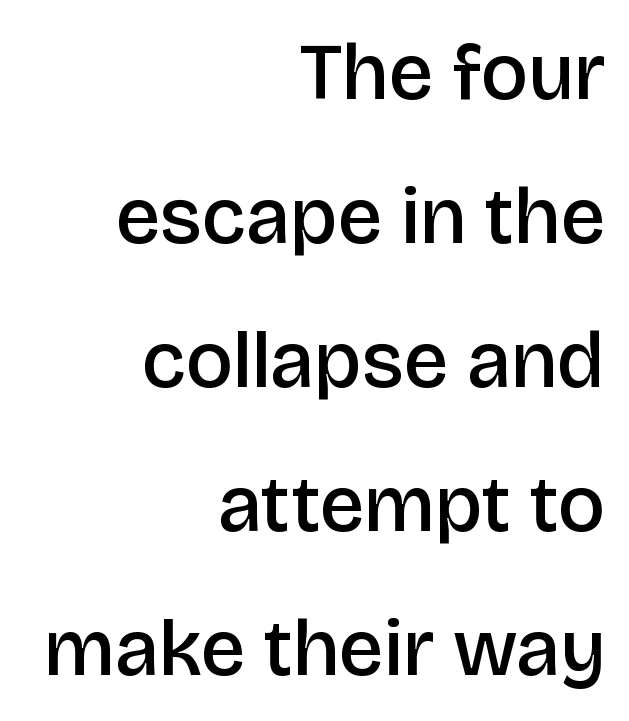
Standard letterfit; no display-style spreading of the glyphs. The letters advance in unequal steps, a hallmark of proportional type. A fair bit of extra ink — the face is semibold, not bold. Nope, no serifs anywhere on these letters.
